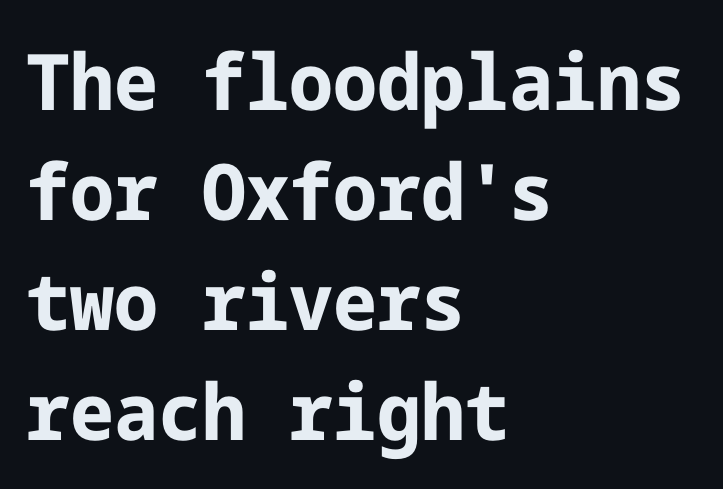
Q: Is the text bold? A: Yes.
Q: Is the text italic (slanted)? A: No, it is upright.
Q: Is the typeface a serif or a sans-serif typeface? A: Sans-serif.
Q: Is the text underlined? A: No.
Q: How is the paragraph aligned? A: Left-aligned.
Q: Is the spacing between letters normal or unusually wide? A: Normal.
Q: Is the spacing between lines tight, normal or loose? A: Normal.
Q: Width (condensed, normal, or wide)? A: Normal.
Q: Stroke contrast? A: Low.
Q: x-height? A: Medium.
